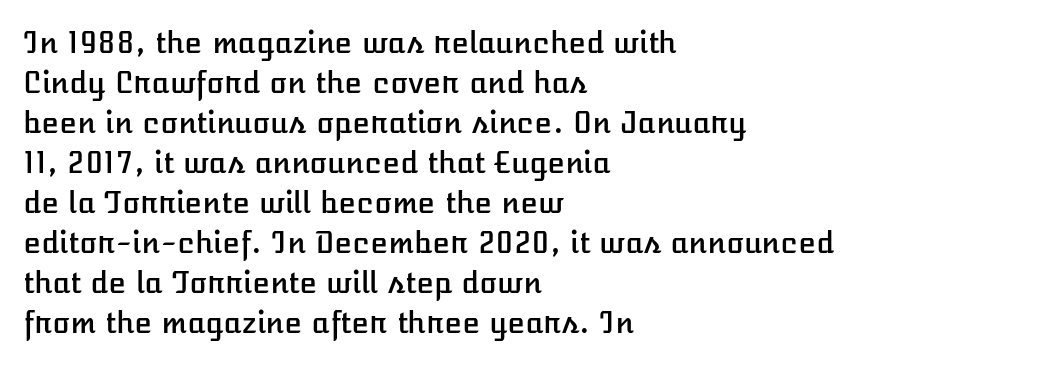
Q: Is the text italic (slanted)? A: No, it is upright.
Q: Is the text underlined? A: No.
Q: How is the paragraph aligned? A: Left-aligned.
Q: Is the spacing between letters normal or unusually wide? A: Normal.
Q: Is the spacing between lines tight, normal or loose? A: Normal.
Q: Width (condensed, normal, or wide)? A: Normal.
Q: Stroke contrast? A: Low.
Q: x-height? A: Medium.
Q: Monospaced? A: No.
